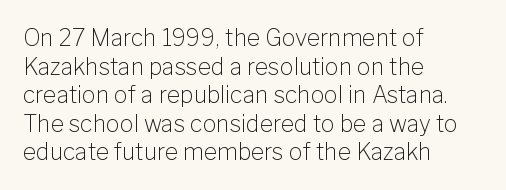
{"italic": "no", "bold": "no", "underline": "no", "align": "left", "line_spacing_ratio": 1.24, "letter_spacing": "normal", "letter_spacing_em": 0.0, "glyph_px": 23}
